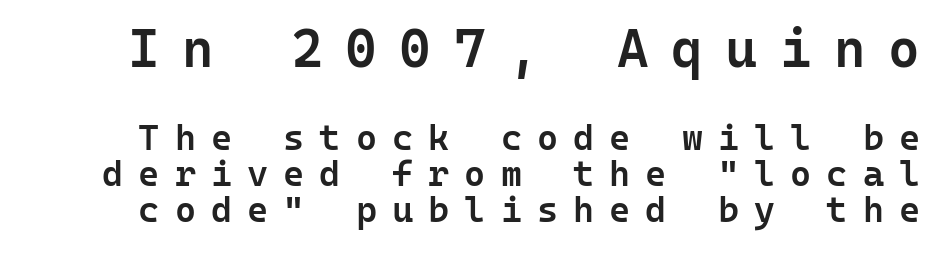
{"serif": "no", "italic": "no", "bold": "semi", "weight": "semibold", "width": "normal", "stroke_contrast": "low", "x_height": "medium", "monospaced": "yes", "underline": "no", "line_spacing": "tight", "line_spacing_ratio": 1.0, "letter_spacing": "wide", "letter_spacing_em": 0.42, "larger_block": "first", "size_ratio": 1.5, "glyph_px": 54}
